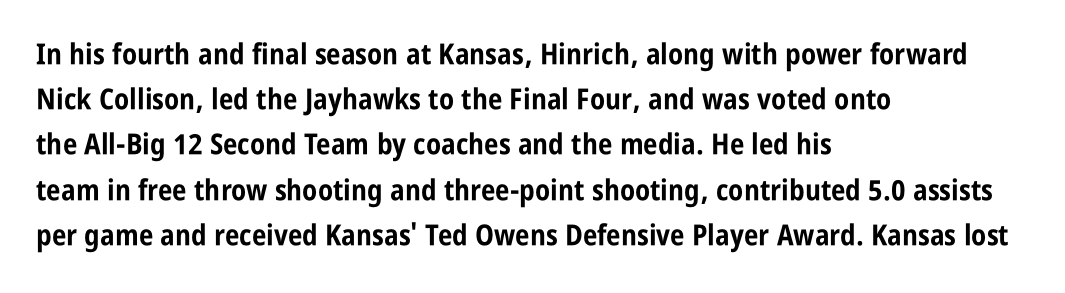
Looks like regular typesetting: each glyph gets only the width it needs. Chunky letters — that's bold for sure. This rendering features lettering with no underline. Quick note: not italic, upright. The font family rendered here belongs to the sans-serif group.
